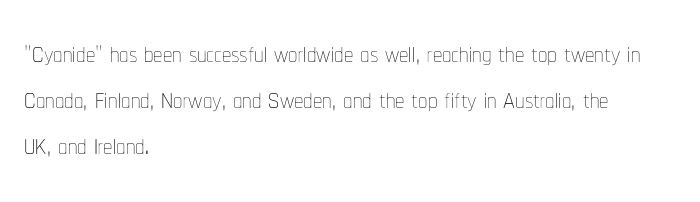
The passage shown has conventional tracking throughout. This sample uses an upright cut, with every glyph sitting square on the baseline. The lines sit at an ordinary, default distance from one another. Stem width sits at or under what a default text font uses.
